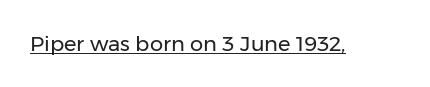
Q: Is the text bold? A: No.
Q: Is the text italic (slanted)? A: No, it is upright.
Q: Is the text underlined? A: Yes.
Q: Is the spacing between letters normal or unusually wide? A: Normal.
